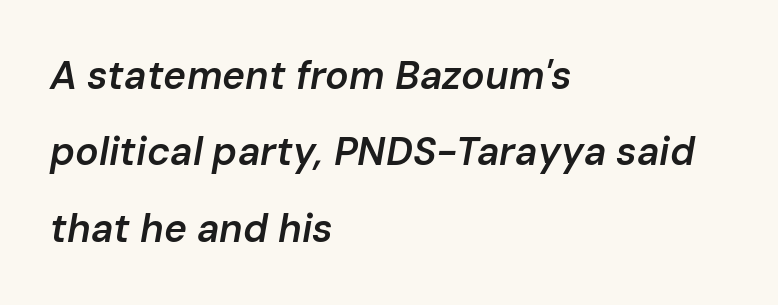
Q: Is the text bold? A: Semi-bold.
Q: Is the text italic (slanted)? A: Yes, it leans right by about 10 degrees.
Q: Is the text underlined? A: No.
Q: How is the paragraph aligned? A: Left-aligned.
Q: Is the spacing between letters normal or unusually wide? A: Normal.
Q: Is the spacing between lines tight, normal or loose? A: Loose.
Q: Width (condensed, normal, or wide)? A: Normal.
Q: Stroke contrast? A: Low.
Q: x-height? A: Medium.
Q: Monospaced? A: No.
